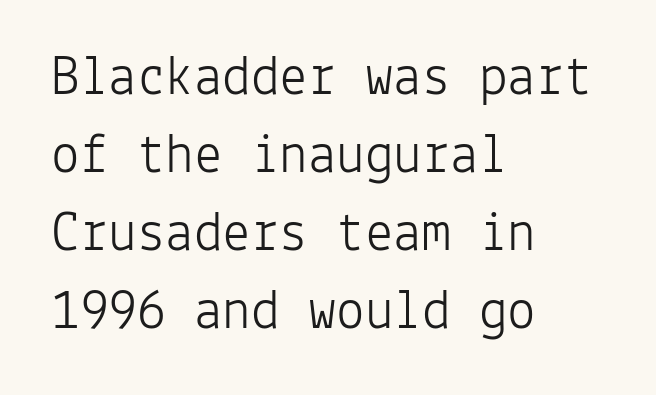
Q: Is the text bold? A: No.
Q: Is the text italic (slanted)? A: No, it is upright.
Q: Is the typeface a serif or a sans-serif typeface? A: Sans-serif.
Q: Is the text underlined? A: No.
Q: How is the paragraph aligned? A: Left-aligned.
Q: Is the spacing between letters normal or unusually wide? A: Normal.
Q: Is the spacing between lines tight, normal or loose? A: Normal.
Q: Width (condensed, normal, or wide)? A: Normal.
Q: Stroke contrast? A: Low.
Q: x-height? A: Medium.
Q: Monospaced? A: Yes.
